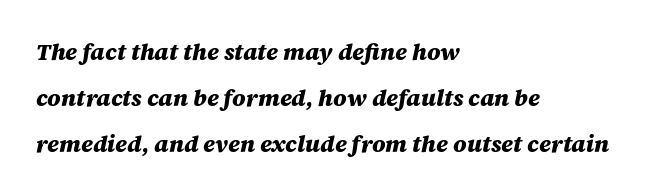
Q: Is the text bold? A: Yes.
Q: Is the text italic (slanted)? A: Yes, it leans right by about 12 degrees.
Q: Is the text underlined? A: No.
Q: How is the paragraph aligned? A: Left-aligned.
Q: Is the spacing between letters normal or unusually wide? A: Normal.
Q: Is the spacing between lines tight, normal or loose? A: Loose.
